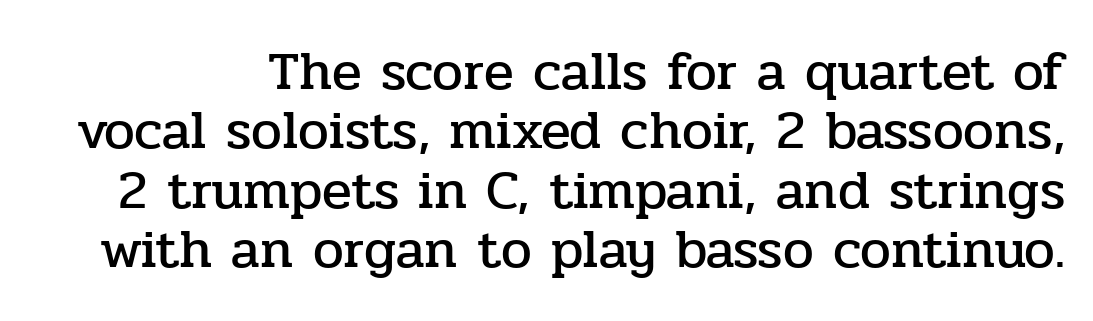
The image shows 55 px serif type, upright; set tight line spacing (1.08x), normal letter spacing, not underlined; low stroke contrast and a medium x-height.
